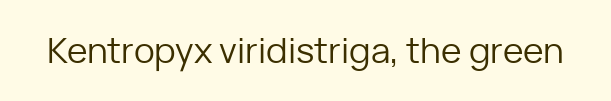
Q: Is the text bold? A: No.
Q: Is the text italic (slanted)? A: No, it is upright.
Q: Is the typeface a serif or a sans-serif typeface? A: Sans-serif.
Q: Is the text underlined? A: No.
Q: Is the spacing between letters normal or unusually wide? A: Normal.
Q: Width (condensed, normal, or wide)? A: Normal.
Q: Stroke contrast? A: Low.
Q: x-height? A: Medium.
Q: Monospaced? A: No.
